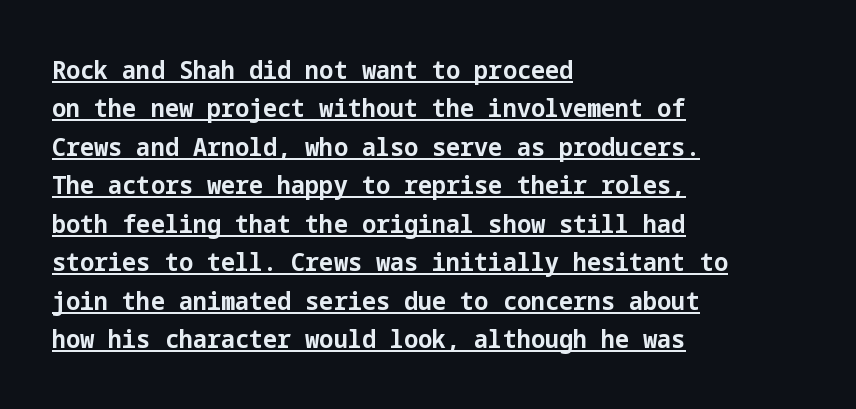
The image shows 25 px bold type, upright; set left-aligned, normal line spacing (1.54x), normal letter spacing, underlined.
